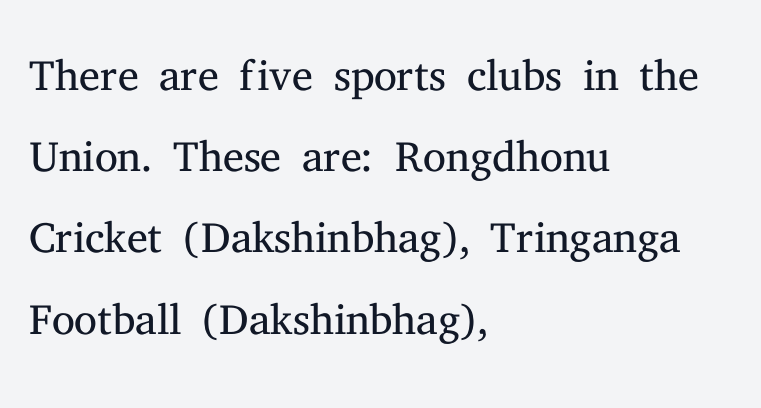
Think standard paragraph weight, or any step lighter than that. Words float on clear page, feet unadorned. Think of a printed novel: that variable character pitch is what you see here. Every row of glyphs begins at an identical x-position on the left.
